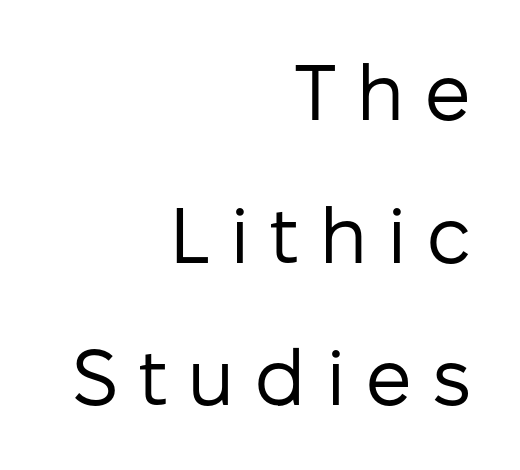
The font sits on the lighter half of the weight spectrum, regular included. Alignment: flush right. The tracking reads as deliberately expanded to a designer's eye. Each row of text sits above clean, open space. Examine the stroke ends and you'll find no serifs. Is there any slant? The stems are plumb.
